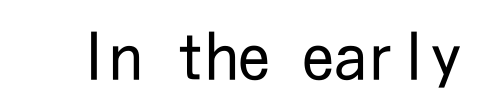
Is this a sans? Yes — the strokes have no serifs. Does extra space separate the letters? No, they use regular spacing. The foot of each line stays bare and open. The specimen reads as upright at a glance.
